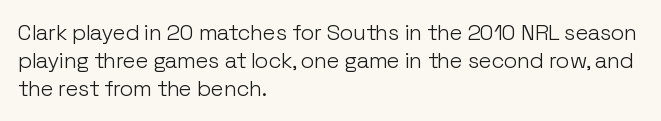
Q: Is the text bold? A: No.
Q: Is the text italic (slanted)? A: No, it is upright.
Q: Is the text underlined? A: No.
Q: How is the paragraph aligned? A: Left-aligned.
Q: Is the spacing between letters normal or unusually wide? A: Normal.
Q: Is the spacing between lines tight, normal or loose? A: Normal.
